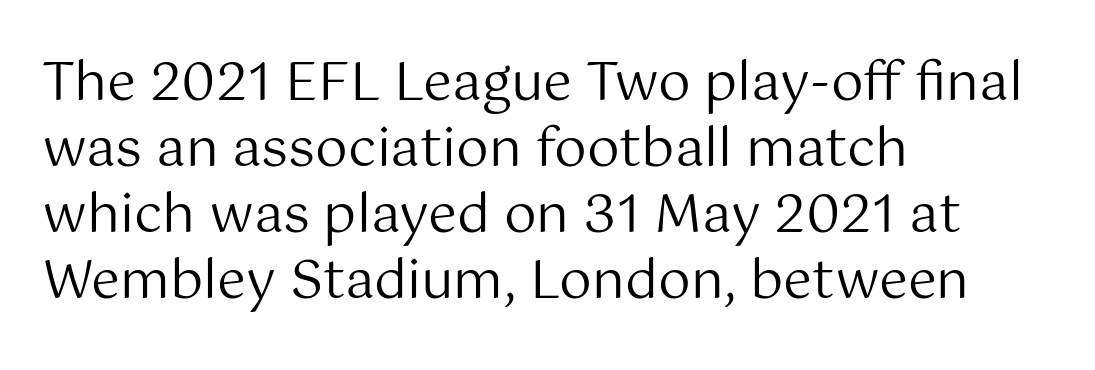
Q: Is the text bold? A: No.
Q: Is the text italic (slanted)? A: No, it is upright.
Q: Is the typeface a serif or a sans-serif typeface? A: Sans-serif.
Q: Is the text underlined? A: No.
Q: How is the paragraph aligned? A: Left-aligned.
Q: Is the spacing between letters normal or unusually wide? A: Normal.
Q: Is the spacing between lines tight, normal or loose? A: Normal.
Q: Width (condensed, normal, or wide)? A: Normal.
Q: Stroke contrast? A: Medium.
Q: x-height? A: Medium.
Q: Monospaced? A: No.
